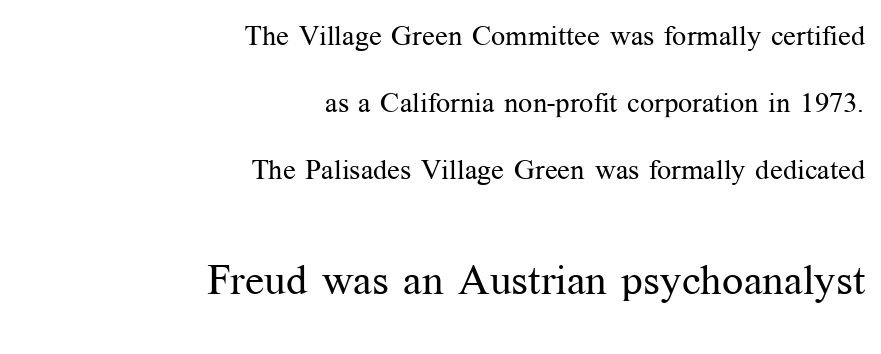
The image shows 42 px regular-weight serif type, upright; set right-aligned, loose line spacing (2.39x), normal letter spacing, not underlined; the second (bottom) block is 1.5x larger; medium stroke contrast and a medium x-height.
